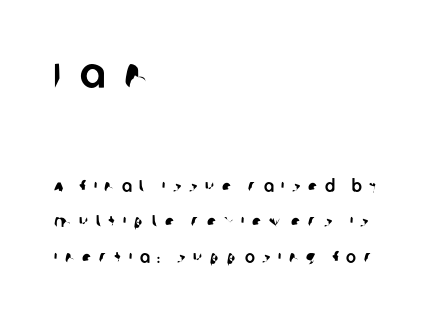
The image shows 43 px sans-serif type; set left-aligned, loose line spacing (2.08x), unusually wide letter spacing (+0.44 em), not underlined; the first (top) block is 2.53x larger; low stroke contrast and a large x-height.
